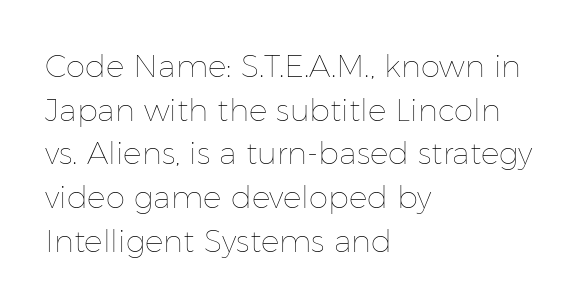
The image shows 31 px thin type, upright; set left-aligned, normal line spacing (1.41x), normal letter spacing, not underlined; low stroke contrast and a medium x-height.
